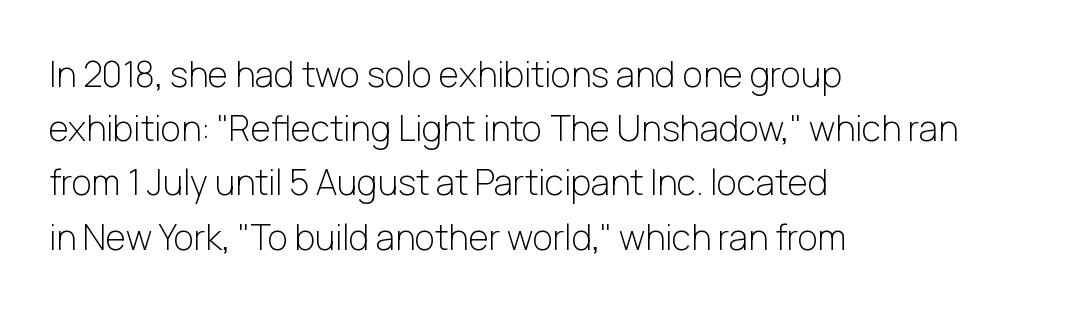
The face used here is rendered with its standard letterfit. The rows are spaced the way most documents space them. A typesetter would call this proportional, since set widths differ per character. Lines of text with bare space underneath. A quiet, ordinary-to-light weight characterises the typeface.
